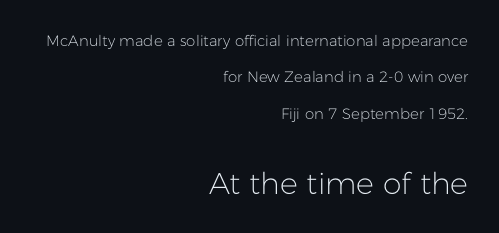
The image shows 30 px light sans-serif type, upright; set right-aligned, loose line spacing (2.42x), normal letter spacing, not underlined; the second (bottom) block is 2.0x larger; low stroke contrast and a medium x-height.
